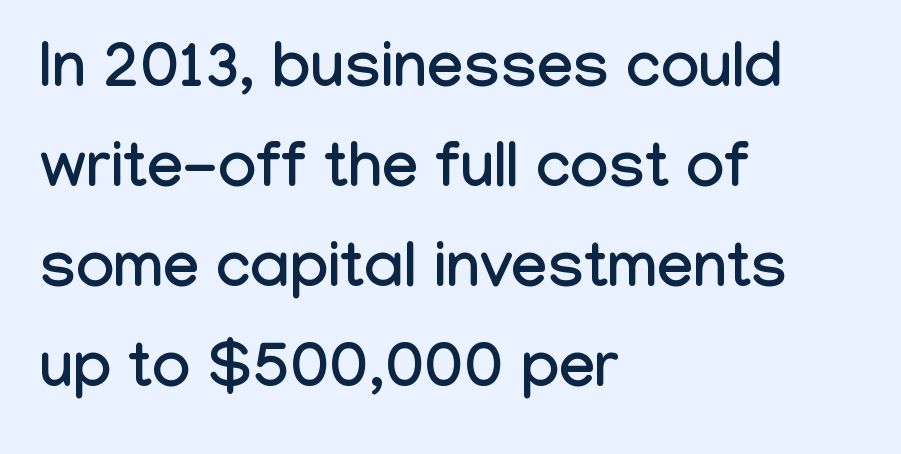
{"serif": "no", "italic": "no", "width": "condensed", "stroke_contrast": "low", "x_height": "medium", "monospaced": "no", "underline": "no", "align": "left", "line_spacing": "normal", "line_spacing_ratio": 1.56, "letter_spacing": "normal", "letter_spacing_em": 0.0, "glyph_px": 64}
